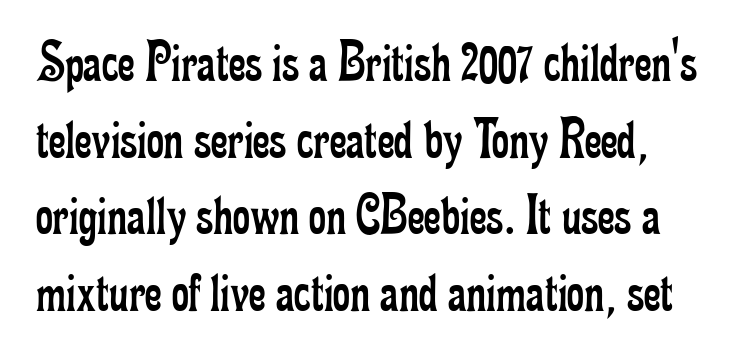
Ink coverage per letter is moderate at most. Unlike italic type, these characters show no tilt at all. Stroke terminals: seriffed. The horizontal fit of the characters is conventional and even. Has an underline been added? It has not. The rows are spaced the way most documents space them.
